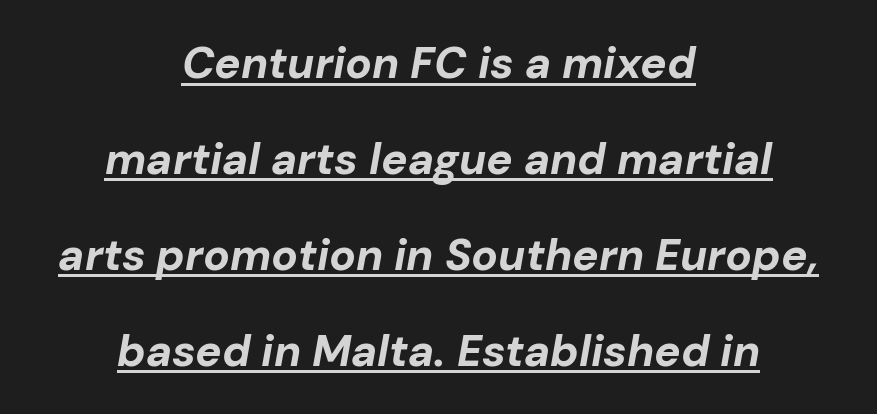
The image shows 44 px bold type, italic (leaning right); set centered, loose line spacing (2.18x), normal letter spacing, underlined; low stroke contrast and a medium x-height.
